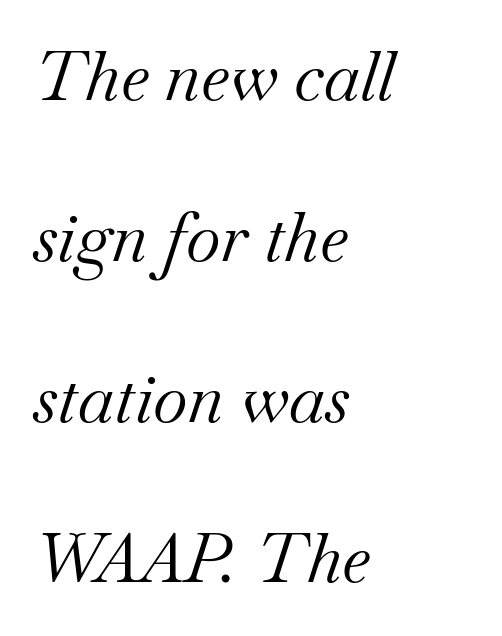
The face used here is rendered with its standard letterfit. Do the characters align in a grid? No, the font is proportional. Notice the wide empty band between every row — that's loose leading. The rendering shows small feet on the letterforms — a serif design.
